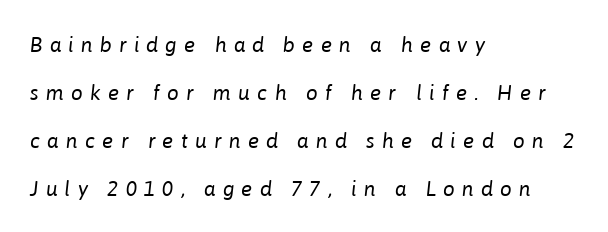
{"italic": "yes", "lean": "right", "slant_degrees": 6, "bold": "no", "underline": "no", "align": "left", "line_spacing": "loose", "line_spacing_ratio": 2.28, "letter_spacing": "wide", "letter_spacing_em": 0.34, "glyph_px": 21}
